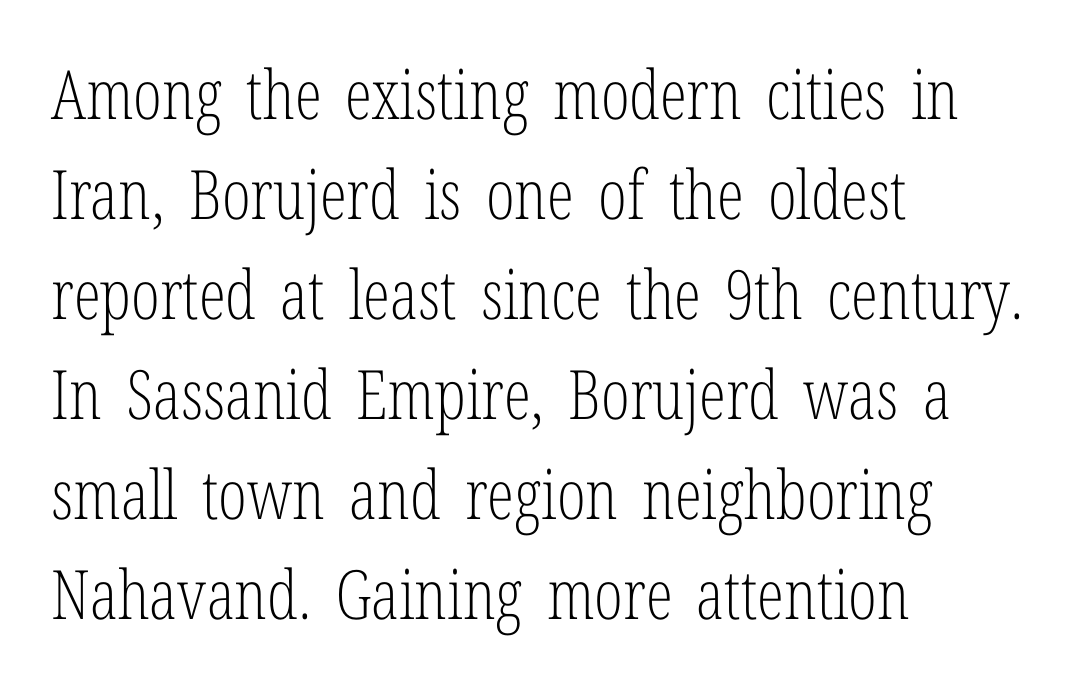
{"serif": "yes", "italic": "no", "bold": "no", "weight": "light", "width": "condensed", "stroke_contrast": "low", "x_height": "medium", "monospaced": "no", "underline": "no", "align": "left", "line_spacing": "normal", "line_spacing_ratio": 1.47, "letter_spacing": "normal", "letter_spacing_em": 0.0, "glyph_px": 68}
